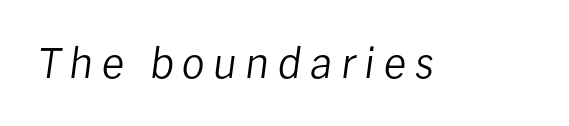
Q: Is the text bold? A: No.
Q: Is the text italic (slanted)? A: Yes, it leans right by about 8 degrees.
Q: Is the text underlined? A: No.
Q: Is the spacing between letters normal or unusually wide? A: Unusually wide.
Q: Width (condensed, normal, or wide)? A: Normal.
Q: Stroke contrast? A: Low.
Q: x-height? A: Medium.
Q: Monospaced? A: No.
